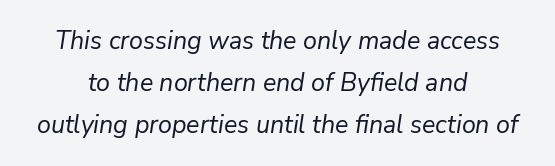
The image shows 25 px text type, italic (leaning right); set centered, normal line spacing (1.69x), normal letter spacing, not underlined.
